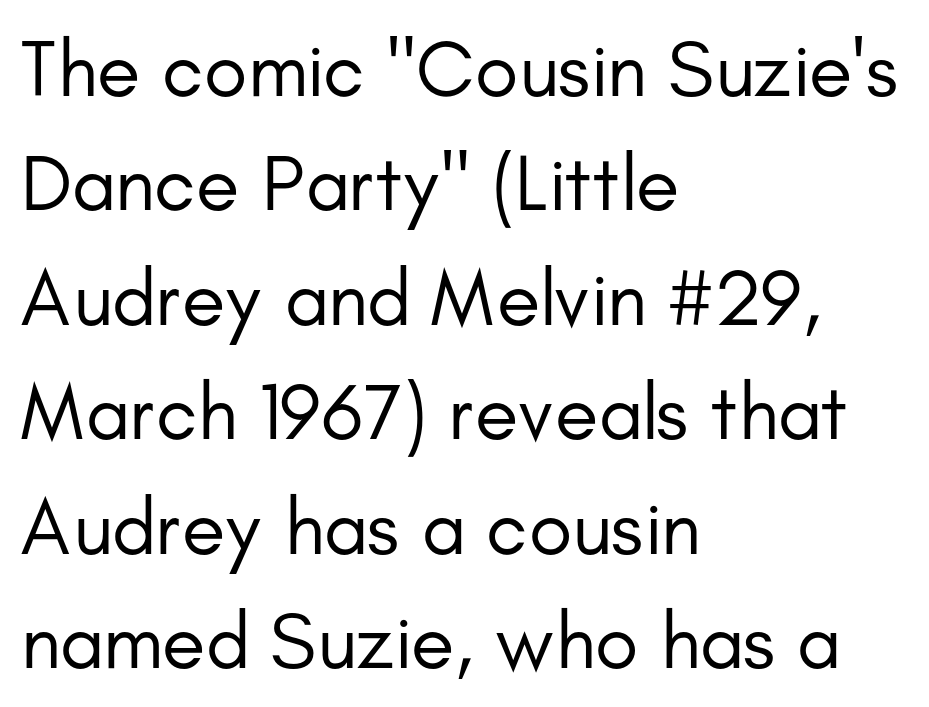
No italicization has been applied; the sample stays upright. A clean baseline with only descenders dipping below it. Varying glyph widths throughout — classic text-font behaviour. Observe the absence of serifs on each vertical stroke in this sample.
